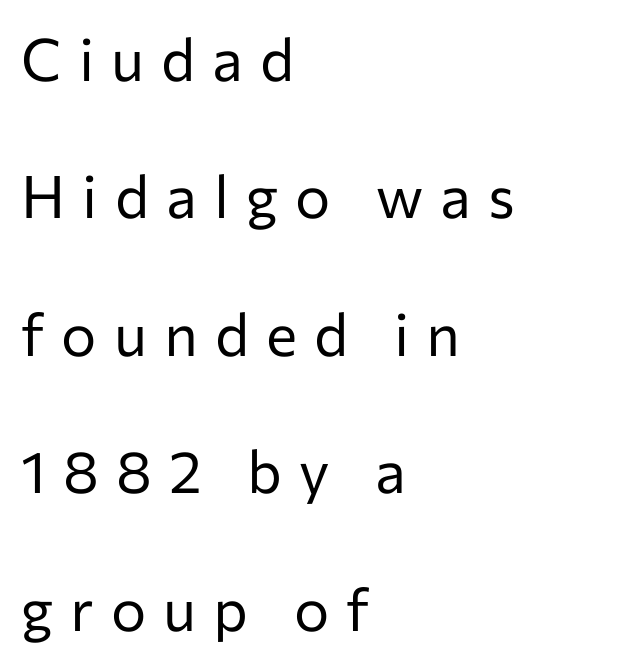
Q: Is the text bold? A: No.
Q: Is the text italic (slanted)? A: No, it is upright.
Q: Is the typeface a serif or a sans-serif typeface? A: Sans-serif.
Q: Is the text underlined? A: No.
Q: How is the paragraph aligned? A: Left-aligned.
Q: Is the spacing between letters normal or unusually wide? A: Unusually wide.
Q: Is the spacing between lines tight, normal or loose? A: Loose.
Q: Width (condensed, normal, or wide)? A: Normal.
Q: Stroke contrast? A: Low.
Q: x-height? A: Medium.
Q: Monospaced? A: No.
